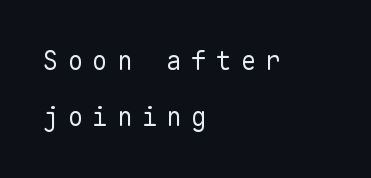
The image shows 26 px text type, upright; set left-aligned, loose line spacing (2.16x), unusually wide letter spacing (+0.35 em), not underlined.
